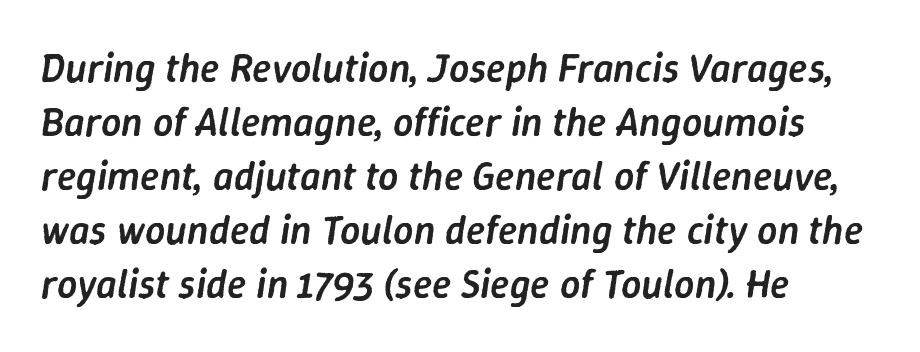
{"italic": "yes", "lean": "right", "slant_degrees": 9, "bold": "semi", "weight": "semibold", "width": "normal", "stroke_contrast": "low", "x_height": "medium", "monospaced": "no", "underline": "no", "align": "left", "line_spacing": "normal", "line_spacing_ratio": 1.35, "letter_spacing": "normal", "letter_spacing_em": 0.0, "glyph_px": 40}
